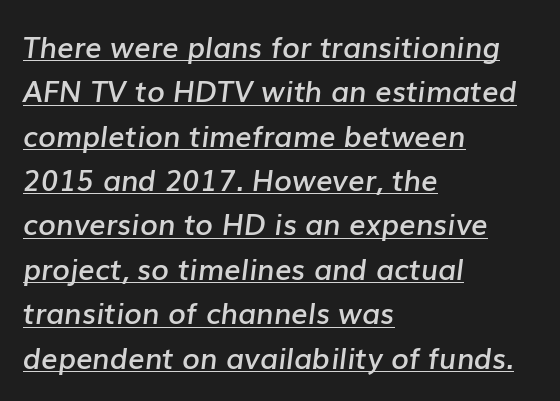
{"italic": "yes", "lean": "right", "slant_degrees": 7, "bold": "semi", "weight": "semibold", "width": "normal", "stroke_contrast": "low", "x_height": "medium", "monospaced": "no", "underline": "yes", "align": "left", "line_spacing": "normal", "line_spacing_ratio": 1.53, "letter_spacing": "normal", "letter_spacing_em": 0.0, "glyph_px": 29}
